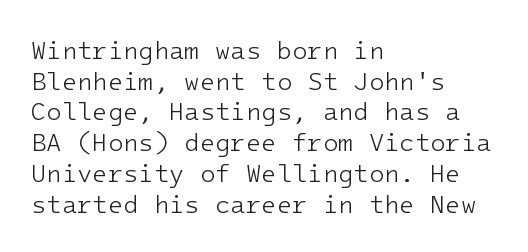
The image shows 25 px text type, upright; set left-aligned, line spacing 1.23x, normal letter spacing, not underlined.
